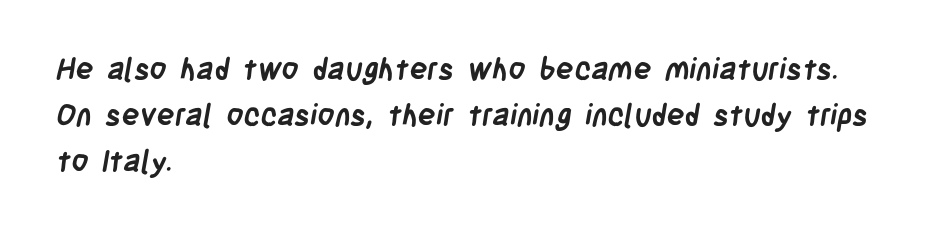
Q: Is the text bold? A: Yes.
Q: Is the typeface a serif or a sans-serif typeface? A: Sans-serif.
Q: Is the text underlined? A: No.
Q: How is the paragraph aligned? A: Left-aligned.
Q: Is the spacing between letters normal or unusually wide? A: Normal.
Q: Is the spacing between lines tight, normal or loose? A: Normal.
Q: Width (condensed, normal, or wide)? A: Condensed.
Q: Stroke contrast? A: Low.
Q: x-height? A: Large.
Q: Monospaced? A: No.
